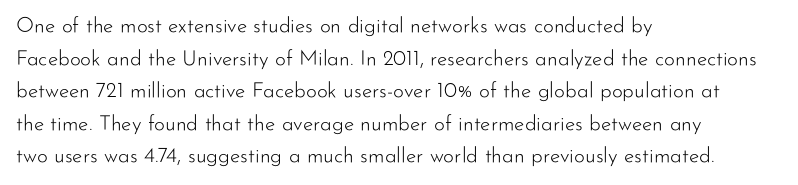
The axis of the letterforms is exactly vertical. Here the glyphs are tracked normally, forming tight word shapes. Descenders hang freely into open space. Line beginnings align vertically; line endings do not. The rows are spaced the way most documents space them.
